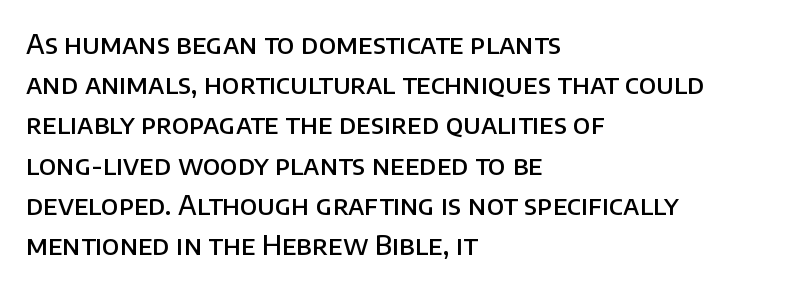
Q: Is the text bold? A: Semi-bold.
Q: Is the text italic (slanted)? A: No, it is upright.
Q: Is the text underlined? A: No.
Q: How is the paragraph aligned? A: Left-aligned.
Q: Is the spacing between letters normal or unusually wide? A: Normal.
Q: Is the spacing between lines tight, normal or loose? A: Normal.
